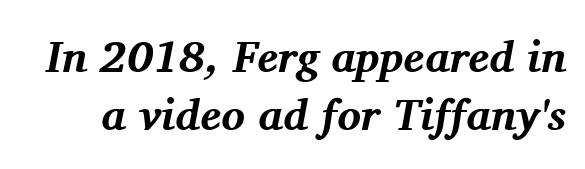
Q: Is the text bold? A: Yes.
Q: Is the text italic (slanted)? A: Yes, it leans right by about 11 degrees.
Q: Is the typeface a serif or a sans-serif typeface? A: Serif.
Q: Is the text underlined? A: No.
Q: Is the spacing between letters normal or unusually wide? A: Normal.
Q: Is the spacing between lines tight, normal or loose? A: Normal.
Q: Width (condensed, normal, or wide)? A: Normal.
Q: Stroke contrast? A: Medium.
Q: x-height? A: Medium.
Q: Monospaced? A: No.
